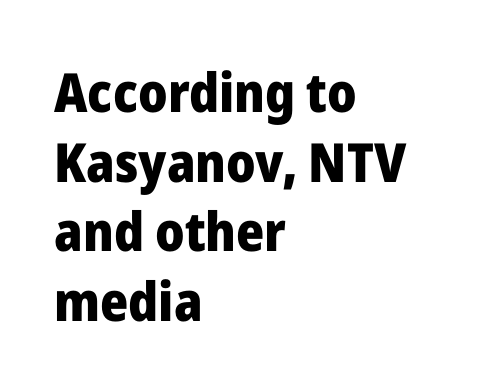
{"serif": "no", "italic": "no", "bold": "yes", "weight": "heavy", "width": "normal", "stroke_contrast": "low", "x_height": "medium", "monospaced": "no", "underline": "no", "align": "left", "line_spacing": "normal", "line_spacing_ratio": 1.29, "letter_spacing": "normal", "letter_spacing_em": 0.0, "glyph_px": 54}
